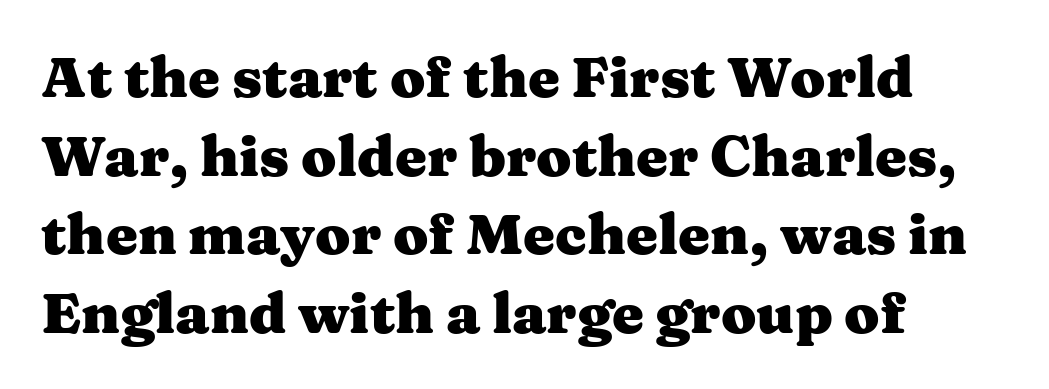
The image shows 57 px heavy, wide serif type, upright; set left-aligned, normal line spacing (1.38x), normal letter spacing, not underlined; medium stroke contrast and a medium x-height.
